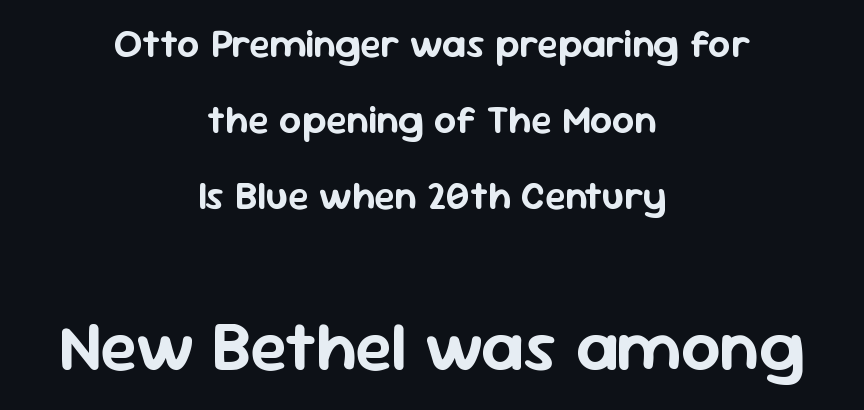
The image shows 69 px sans-serif type, upright; set centered, loose line spacing (1.95x), normal letter spacing, not underlined; the second (bottom) block is 1.77x larger; low stroke contrast and a medium x-height.
